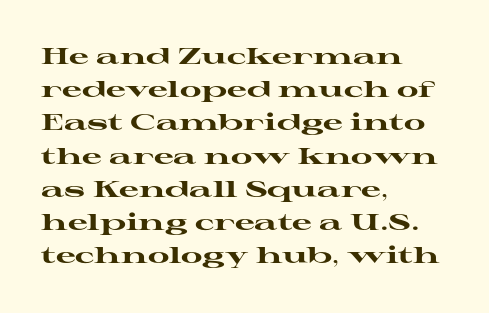
The image shows 22 px bold type, upright; set left-aligned, normal line spacing (1.51x), normal letter spacing, not underlined.
